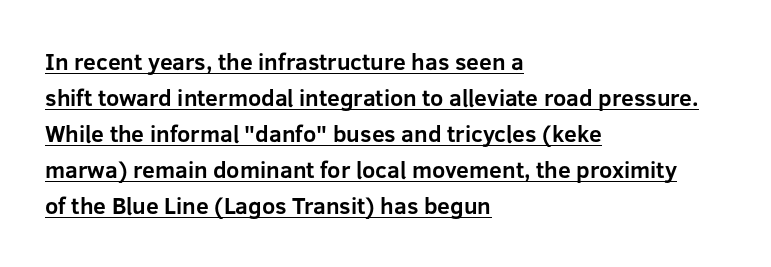
Glyph-to-glyph distance matches everyday printed text. The face used here has the dense, thick strokes of a bold. Rendered with straight, roman letterforms. Is the block centered? No — it sits flush against the left margin.
